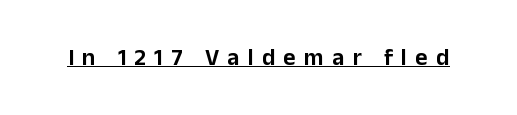
Q: Is the text italic (slanted)? A: No, it is upright.
Q: Is the text underlined? A: Yes.
Q: Is the spacing between letters normal or unusually wide? A: Unusually wide.
